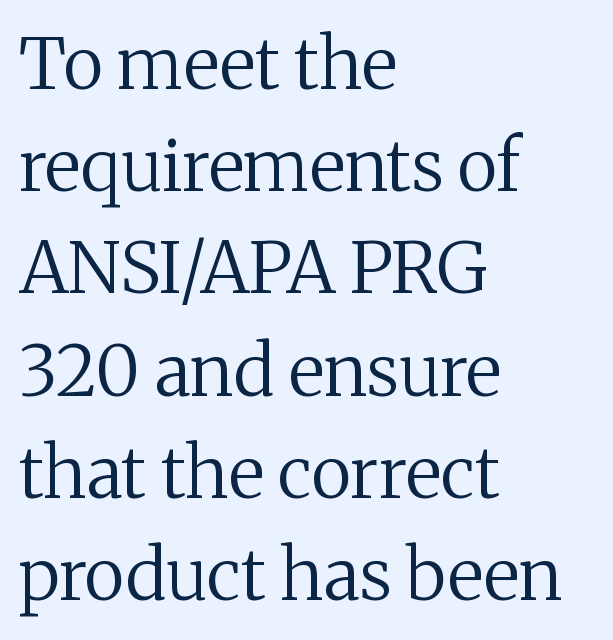
The image shows 71 px regular-weight serif type, upright; set left-aligned, normal line spacing (1.44x), normal letter spacing, not underlined; medium stroke contrast and a medium x-height.
